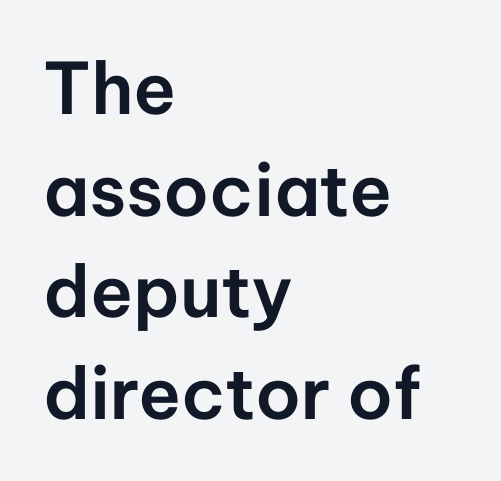
{"serif": "no", "italic": "no", "width": "normal", "stroke_contrast": "low", "x_height": "medium", "monospaced": "no", "underline": "no", "align": "left", "line_spacing": "normal", "line_spacing_ratio": 1.43, "letter_spacing": "normal", "letter_spacing_em": 0.0, "glyph_px": 71}
